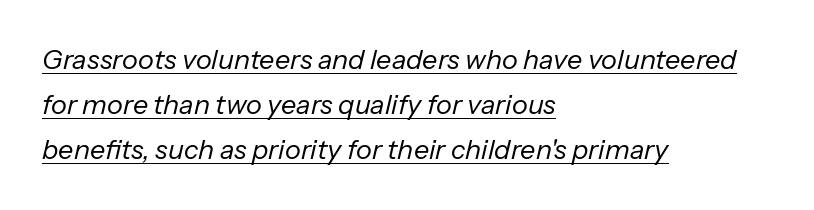
Q: Is the text bold? A: No.
Q: Is the text italic (slanted)? A: Yes, it leans right by about 13 degrees.
Q: Is the text underlined? A: Yes.
Q: How is the paragraph aligned? A: Left-aligned.
Q: Is the spacing between letters normal or unusually wide? A: Normal.
Q: Is the spacing between lines tight, normal or loose? A: Normal.
